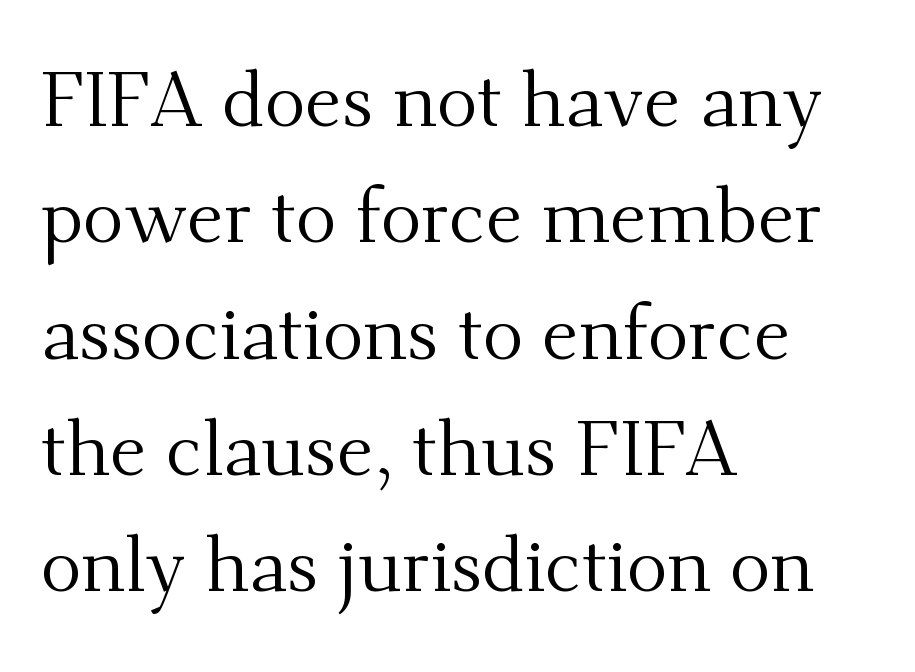
The image shows 77 px regular-weight serif type, upright; set left-aligned, normal line spacing (1.51x), normal letter spacing, not underlined; medium stroke contrast and a small x-height.
